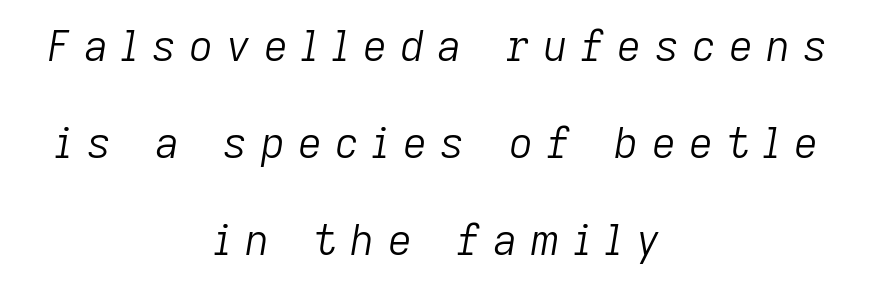
A typesetter would mark this as italic. This sample has the flowing, uneven cadence of proportional lettering. Rows of type keep a wide berth in the vertical direction. Short and long lines alike share a common midpoint. Compared with typical body copy, the letter spacing here is much looser.
